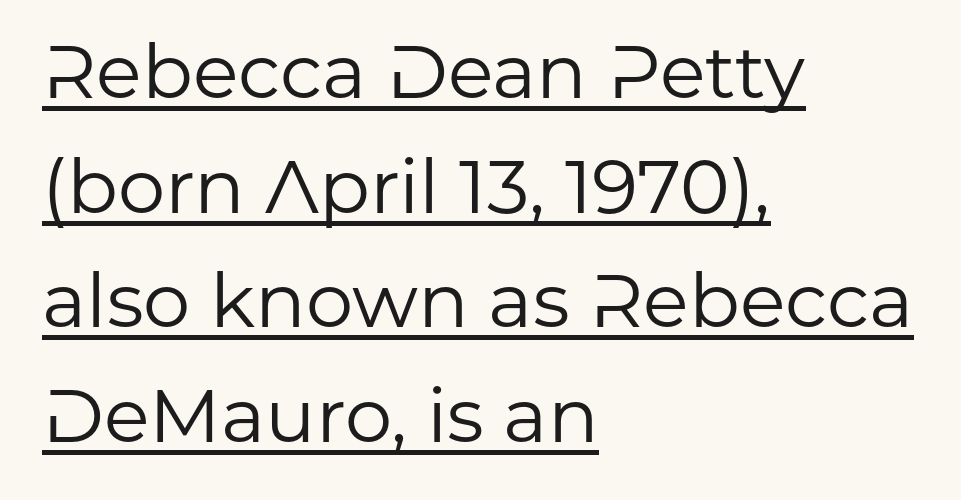
{"serif": "no", "italic": "no", "bold": "no", "weight": "regular", "width": "normal", "stroke_contrast": "low", "x_height": "medium", "monospaced": "no", "underline": "yes", "align": "left", "line_spacing": "normal", "line_spacing_ratio": 1.53, "letter_spacing": "normal", "letter_spacing_em": 0.0, "glyph_px": 75}
